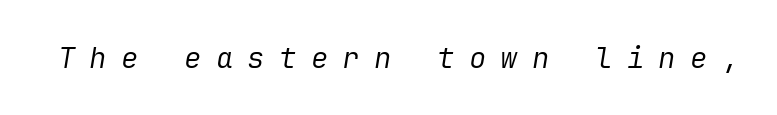
{"italic": "yes", "lean": "right", "slant_degrees": 9, "bold": "no", "weight": "regular", "width": "normal", "stroke_contrast": "low", "x_height": "medium", "underline": "no", "letter_spacing": "wide", "letter_spacing_em": 0.49, "glyph_px": 29}
